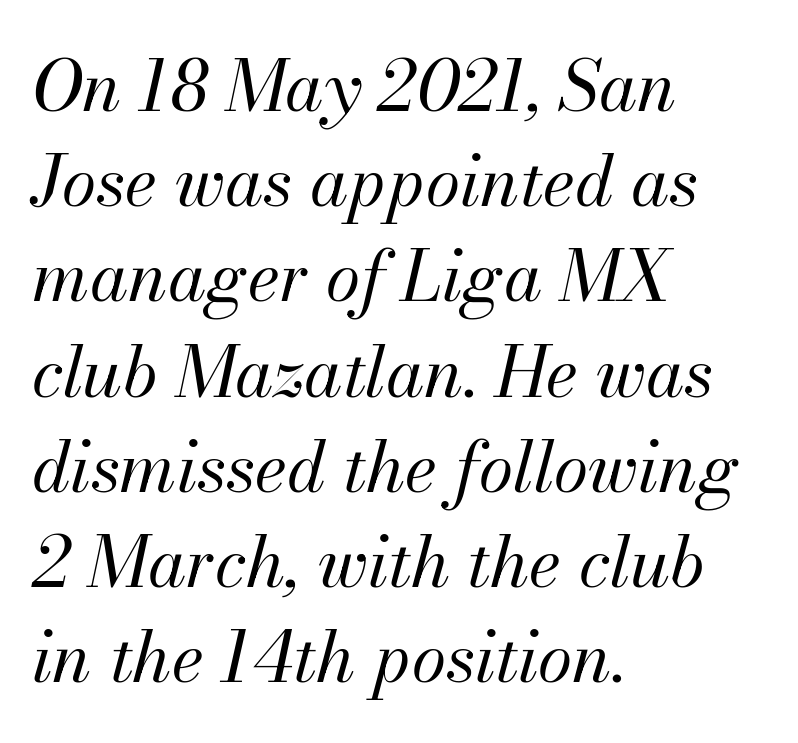
You can tell it's italic because the verticals aren't actually vertical. Short note: letters normally spaced. Quick note: underline off. This sample has the flowing, uneven cadence of proportional lettering. The strokes are not fattened; the text isn't bold. This block has exactly the height ordinary leading produces.
